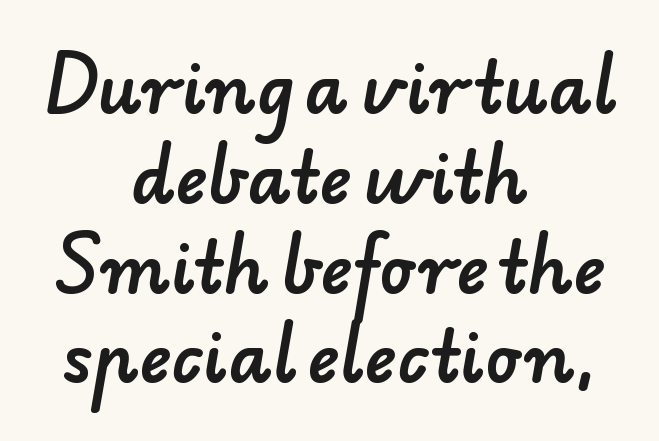
Q: Is the typeface a serif or a sans-serif typeface? A: Sans-serif.
Q: Is the text underlined? A: No.
Q: How is the paragraph aligned? A: Centered.
Q: Is the spacing between letters normal or unusually wide? A: Normal.
Q: Is the spacing between lines tight, normal or loose? A: Normal.
Q: Width (condensed, normal, or wide)? A: Normal.
Q: Stroke contrast? A: Low.
Q: x-height? A: Small.
Q: Monospaced? A: No.
